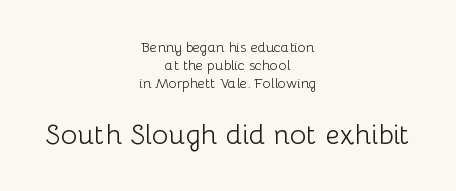
The image shows 28 px light sans-serif type, upright; set centered, normal line spacing (1.28x), normal letter spacing, not underlined; the second (bottom) block is 2.0x larger; low stroke contrast and a medium x-height.
